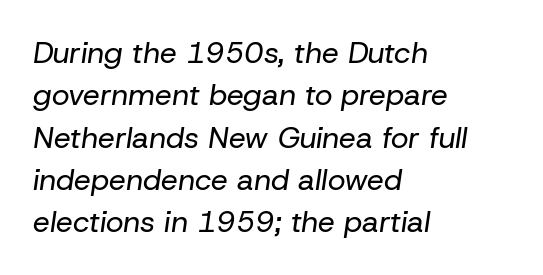
The image shows 30 px regular-weight type, italic (leaning right); set left-aligned, normal line spacing (1.41x), normal letter spacing, not underlined; low stroke contrast and a medium x-height.
